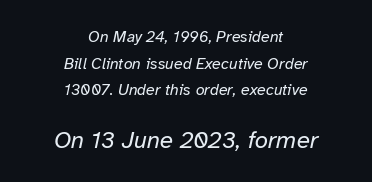
Q: Is the text bold? A: No.
Q: Is the text italic (slanted)? A: Yes, it leans right by about 12 degrees.
Q: Is the text underlined? A: No.
Q: How is the paragraph aligned? A: Centered.
Q: Is the spacing between letters normal or unusually wide? A: Normal.
Q: Is the spacing between lines tight, normal or loose? A: Normal.
Q: Which block of text is set in a larger size, the first (top) or the second (bottom)? A: The second (bottom) one.
